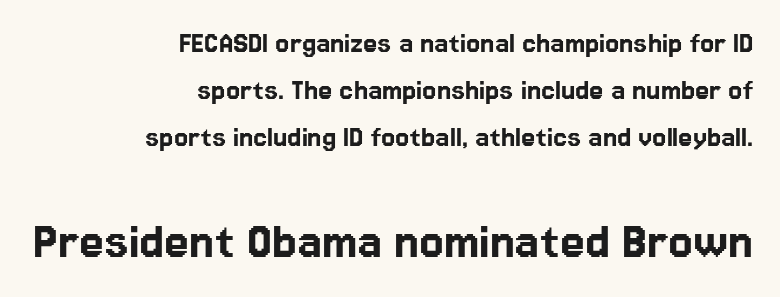
{"serif": "no", "italic": "no", "width": "normal", "stroke_contrast": "low", "x_height": "medium", "monospaced": "no", "underline": "no", "align": "right", "line_spacing": "normal", "line_spacing_ratio": 1.47, "letter_spacing": "normal", "letter_spacing_em": 0.0, "larger_block": "second", "size_ratio": 1.75, "glyph_px": 56}
